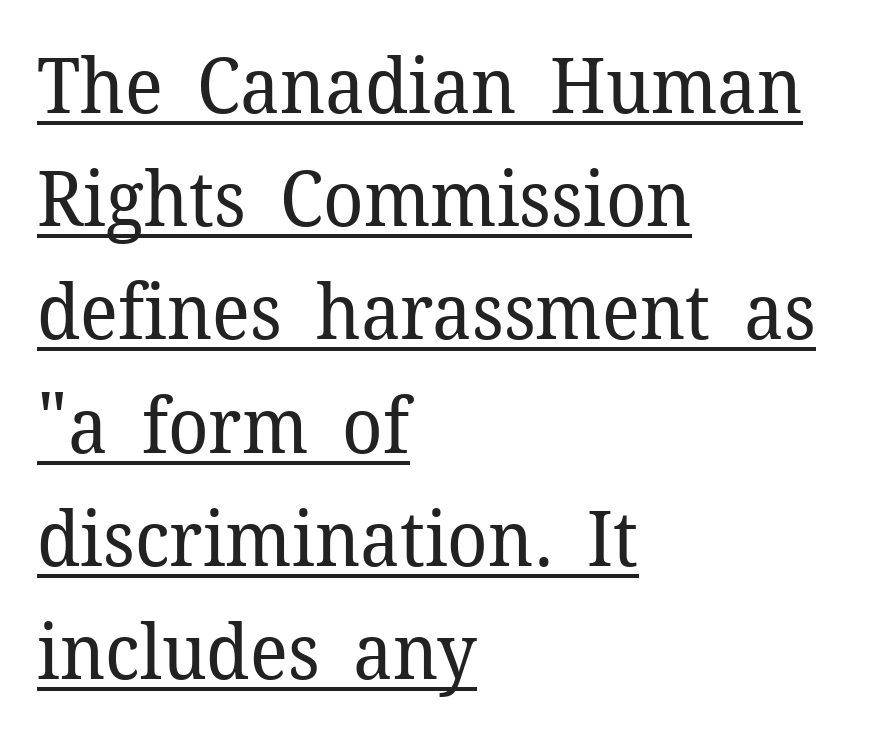
The image shows 76 px regular-weight serif type, upright; set left-aligned, normal line spacing (1.49x), normal letter spacing, underlined; low stroke contrast and a medium x-height.
